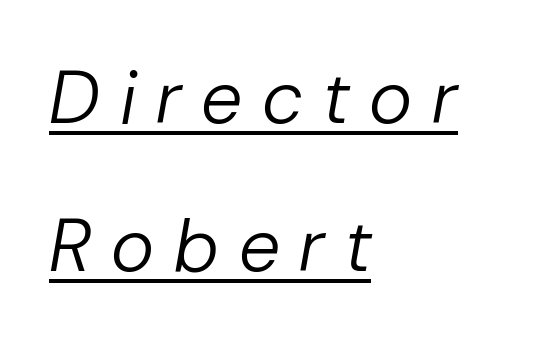
Q: Is the text bold? A: No.
Q: Is the text italic (slanted)? A: Yes, it leans right by about 10 degrees.
Q: Is the text underlined? A: Yes.
Q: How is the paragraph aligned? A: Left-aligned.
Q: Is the spacing between letters normal or unusually wide? A: Unusually wide.
Q: Is the spacing between lines tight, normal or loose? A: Loose.
Q: Width (condensed, normal, or wide)? A: Normal.
Q: Stroke contrast? A: Low.
Q: x-height? A: Medium.
Q: Monospaced? A: No.
